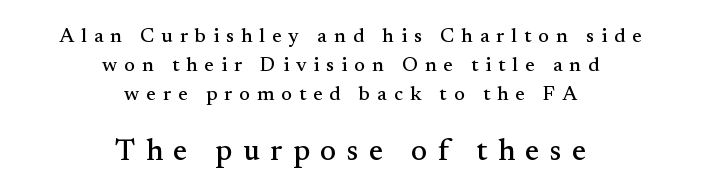
Q: Is the text italic (slanted)? A: No, it is upright.
Q: Is the typeface a serif or a sans-serif typeface? A: Serif.
Q: Is the text underlined? A: No.
Q: How is the paragraph aligned? A: Centered.
Q: Is the spacing between letters normal or unusually wide? A: Unusually wide.
Q: Is the spacing between lines tight, normal or loose? A: Normal.
Q: Which block of text is set in a larger size, the first (top) or the second (bottom)? A: The second (bottom) one.
Q: Width (condensed, normal, or wide)? A: Normal.
Q: Stroke contrast? A: Medium.
Q: x-height? A: Small.
Q: Monospaced? A: No.
